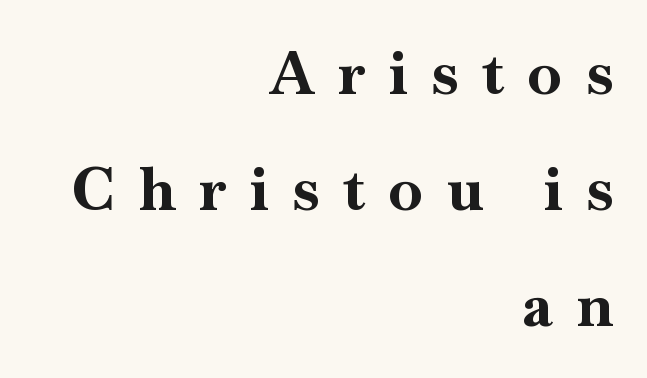
{"serif": "yes", "italic": "no", "bold": "yes", "weight": "bold", "width": "normal", "stroke_contrast": "high", "x_height": "small", "monospaced": "no", "underline": "no", "align": "right", "line_spacing": "loose", "line_spacing_ratio": 1.93, "letter_spacing": "wide", "letter_spacing_em": 0.4, "glyph_px": 60}
